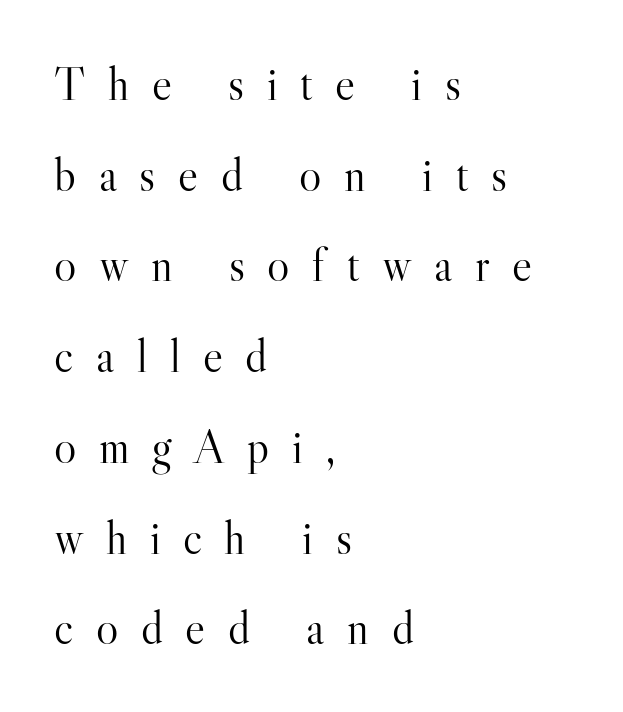
{"serif": "yes", "italic": "no", "bold": "no", "weight": "light", "width": "normal", "stroke_contrast": "high", "x_height": "small", "monospaced": "no", "underline": "no", "align": "left", "line_spacing": "loose", "line_spacing_ratio": 1.93, "letter_spacing": "wide", "letter_spacing_em": 0.48, "glyph_px": 47}
